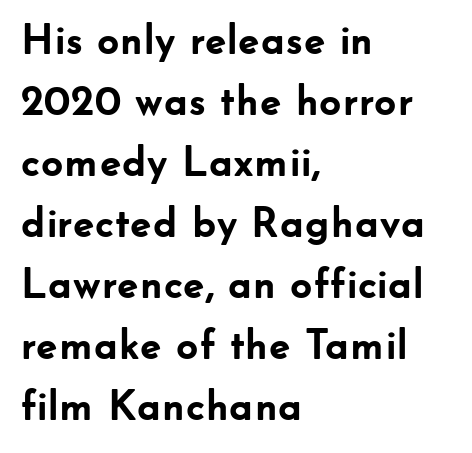
The rendering shows plain stroke endings on the letterforms — a sans-serif design. The gaps between neighbouring characters are ordinary and unremarkable. Typeset ragged right — the left edge is the straight one. Every character sits straight up, as roman type does. Character widths vary here, with narrow letters taking less room than wide ones. Summary of weight: heavy, a full bold.
